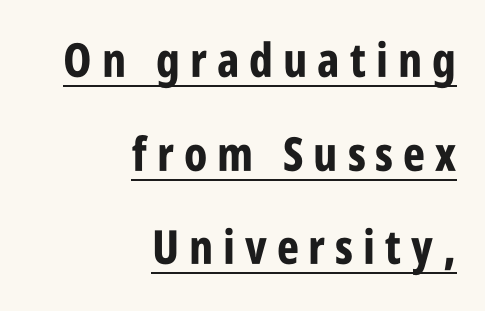
{"serif": "no", "italic": "no", "bold": "yes", "weight": "bold", "width": "condensed", "stroke_contrast": "low", "x_height": "large", "monospaced": "no", "underline": "yes", "align": "right", "line_spacing": "loose", "line_spacing_ratio": 1.99, "letter_spacing": "wide", "letter_spacing_em": 0.21, "glyph_px": 47}
